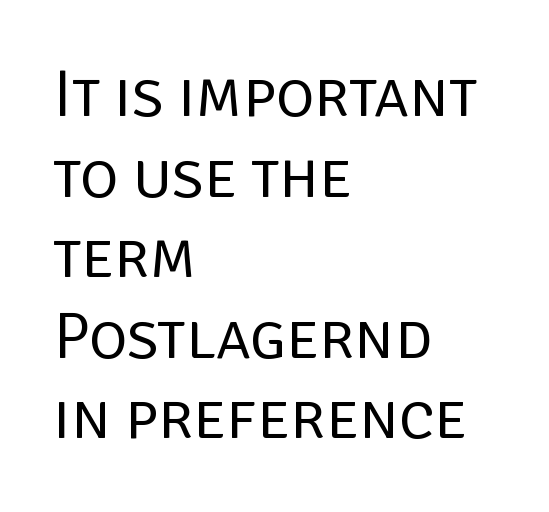
Q: Is the text bold? A: No.
Q: Is the text italic (slanted)? A: No, it is upright.
Q: Is the typeface a serif or a sans-serif typeface? A: Sans-serif.
Q: Is the text underlined? A: No.
Q: How is the paragraph aligned? A: Left-aligned.
Q: Is the spacing between letters normal or unusually wide? A: Normal.
Q: Width (condensed, normal, or wide)? A: Normal.
Q: Stroke contrast? A: Low.
Q: x-height? A: Large.
Q: Monospaced? A: No.
